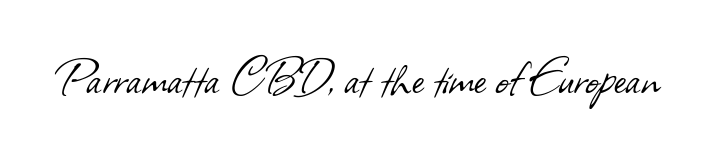
{"serif": "no", "bold": "no", "weight": "light", "width": "normal", "stroke_contrast": "low", "x_height": "small", "monospaced": "no", "underline": "no", "letter_spacing": "normal", "letter_spacing_em": 0.0, "glyph_px": 57}
